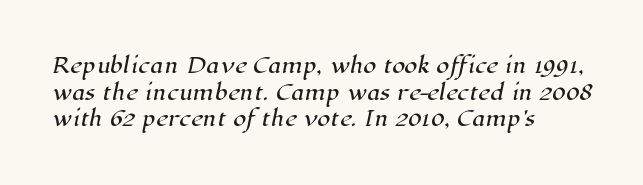
This rendering features lettering with no underline. What's the leading like? Ordinary, nothing unusual. Here the glyphs are tracked normally, forming tight word shapes. Line starts are locked; line ends wander.
